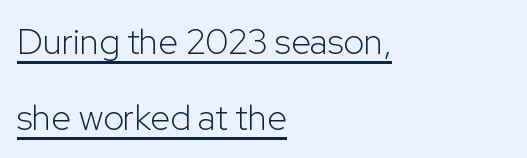
The image shows 36 px light sans-serif type, upright; set left-aligned, loose line spacing (2.11x), normal letter spacing, underlined; low stroke contrast and a medium x-height.
